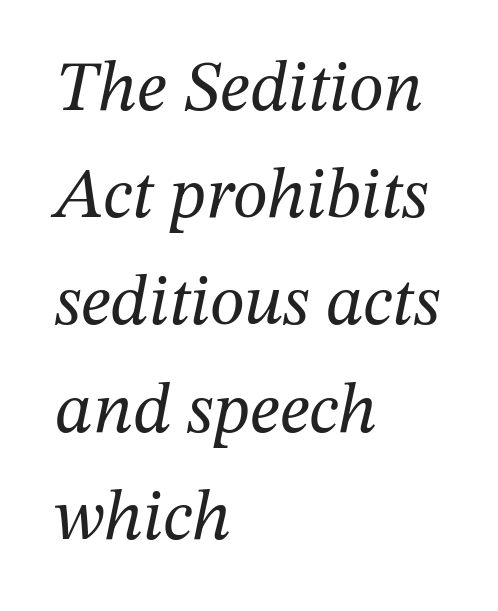
The image shows 71 px regular-weight serif type, italic (leaning right); set left-aligned, normal line spacing (1.51x), normal letter spacing, not underlined; medium stroke contrast and a medium x-height.
